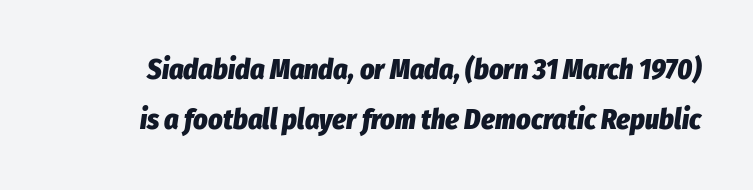
The image shows 28 px heavy, condensed type, italic (leaning right); set line spacing 1.79x, normal letter spacing, not underlined; low stroke contrast and a medium x-height.
